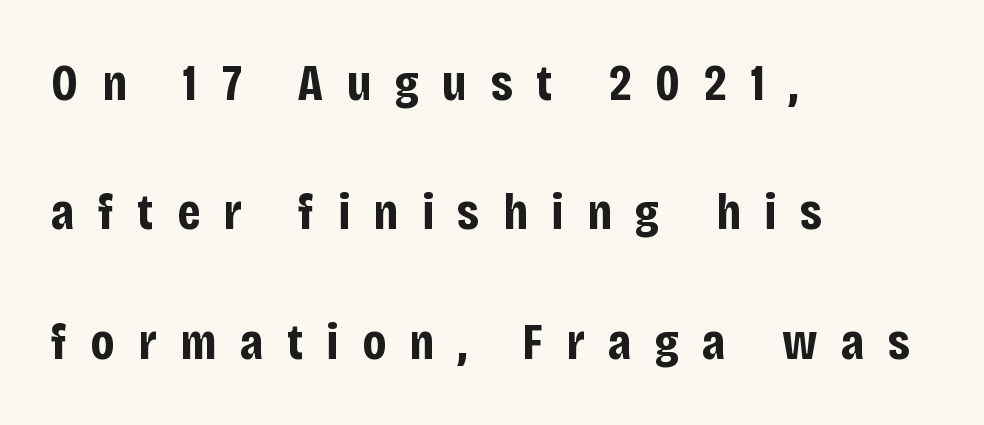
The face used here has the dense, thick strokes of a bold. Type without underlining. The rendering inserts visible extra space after every character. Visually the block forms a straight wall on the left and a jagged coastline on the right.
